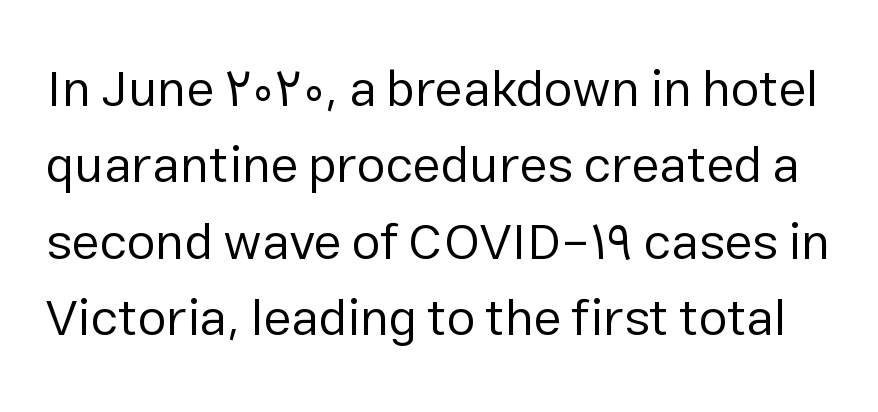
{"serif": "no", "italic": "no", "bold": "no", "weight": "regular", "width": "normal", "stroke_contrast": "low", "x_height": "medium", "monospaced": "no", "underline": "no", "line_spacing": "normal", "line_spacing_ratio": 1.5, "letter_spacing": "normal", "letter_spacing_em": 0.0, "glyph_px": 51}
